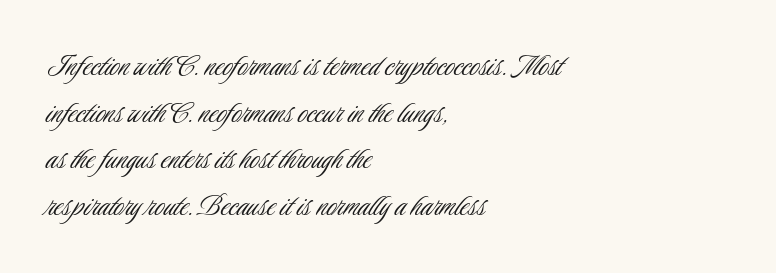
The glyphs are unaccompanied by any horizontal stroke below them. Stems and bowls with no extra thickness — not bold. One-word summary of the alignment: left. The glyphs in this specimen are sans serif. Letter spacing: default.
